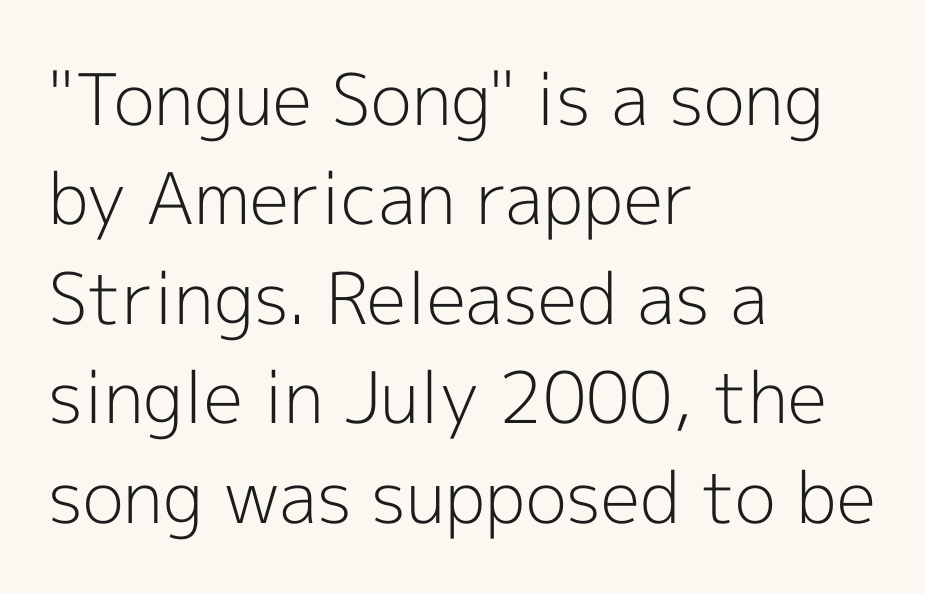
The leading is moderate, giving the passage an even texture. No letter is thick-stroked: the sample isn't bold. Spacing verdict: proportional, widths tailored to each character. Underlining? Definitely not there.
